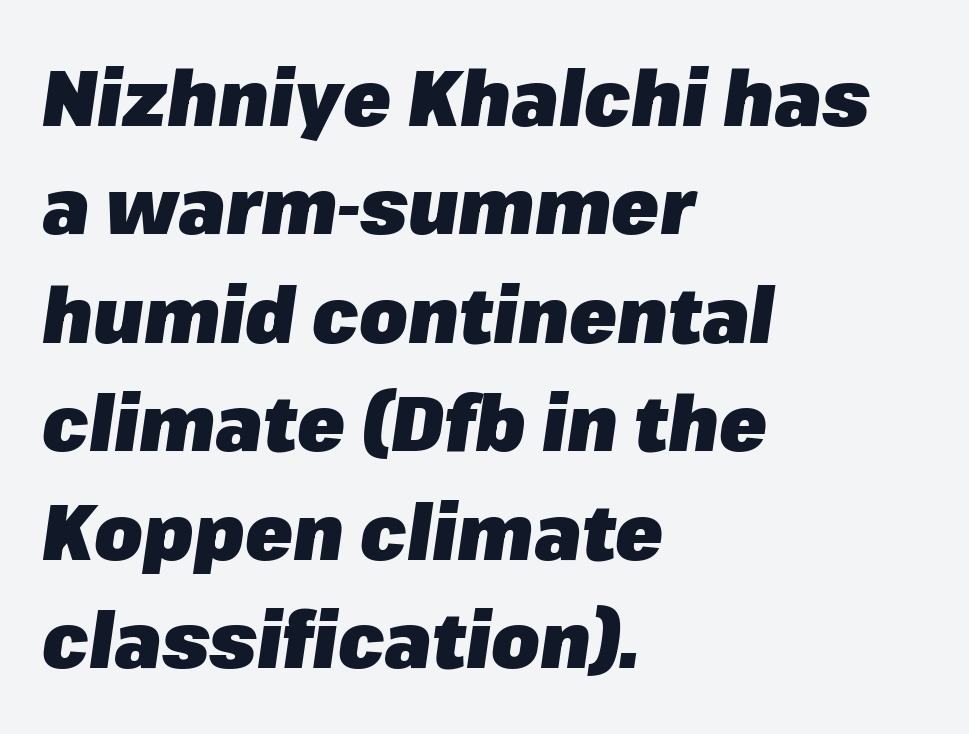
{"italic": "yes", "lean": "right", "slant_degrees": 8, "bold": "yes", "weight": "heavy", "width": "normal", "stroke_contrast": "low", "x_height": "medium", "monospaced": "no", "underline": "no", "align": "left", "line_spacing": "normal", "line_spacing_ratio": 1.39, "letter_spacing": "normal", "letter_spacing_em": 0.0, "glyph_px": 78}
